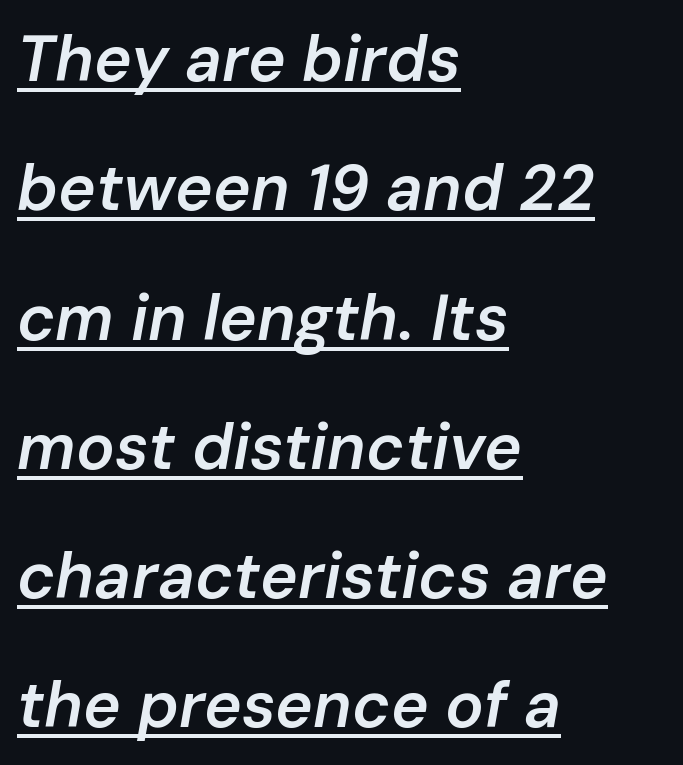
Q: Is the text bold? A: Semi-bold.
Q: Is the text italic (slanted)? A: Yes, it leans right by about 10 degrees.
Q: Is the text underlined? A: Yes.
Q: How is the paragraph aligned? A: Left-aligned.
Q: Is the spacing between letters normal or unusually wide? A: Normal.
Q: Is the spacing between lines tight, normal or loose? A: Loose.
Q: Width (condensed, normal, or wide)? A: Normal.
Q: Stroke contrast? A: Low.
Q: x-height? A: Medium.
Q: Monospaced? A: No.
